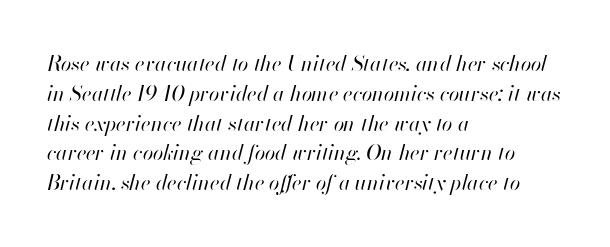
{"italic": "yes", "lean": "right", "slant_degrees": 13, "bold": "no", "underline": "no", "align": "left", "line_spacing": "normal", "line_spacing_ratio": 1.42, "letter_spacing": "normal", "letter_spacing_em": 0.0, "glyph_px": 21}
